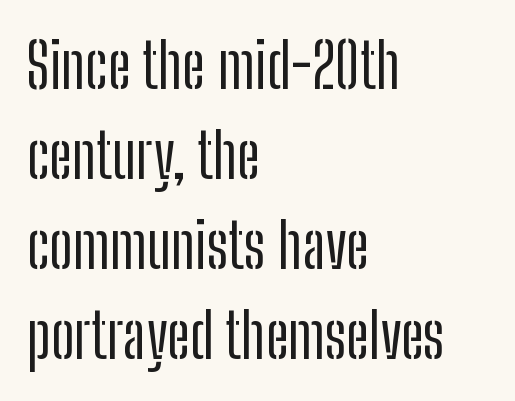
{"serif": "no", "italic": "no", "width": "condensed", "stroke_contrast": "low", "x_height": "medium", "monospaced": "no", "underline": "no", "align": "left", "line_spacing": "normal", "line_spacing_ratio": 1.43, "letter_spacing": "normal", "letter_spacing_em": 0.0, "glyph_px": 63}
